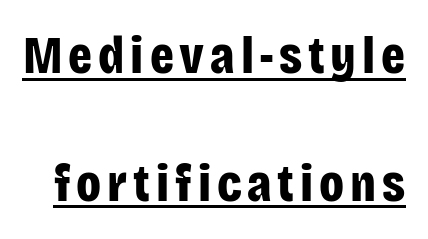
{"serif": "no", "italic": "no", "bold": "yes", "weight": "bold", "width": "condensed", "stroke_contrast": "low", "x_height": "large", "monospaced": "no", "underline": "yes", "line_spacing": "loose", "line_spacing_ratio": 2.41, "glyph_px": 53}
